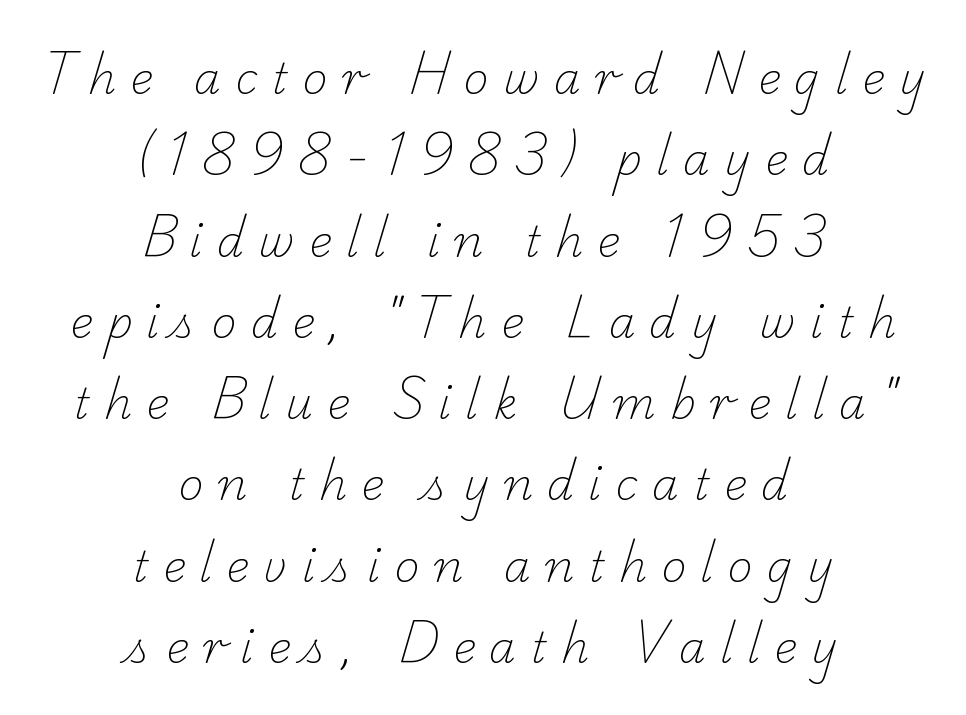
{"serif": "yes", "bold": "no", "weight": "light", "width": "normal", "stroke_contrast": "low", "x_height": "small", "monospaced": "no", "underline": "no", "align": "center", "line_spacing_ratio": 1.89, "letter_spacing": "wide", "letter_spacing_em": 0.33, "glyph_px": 43}
